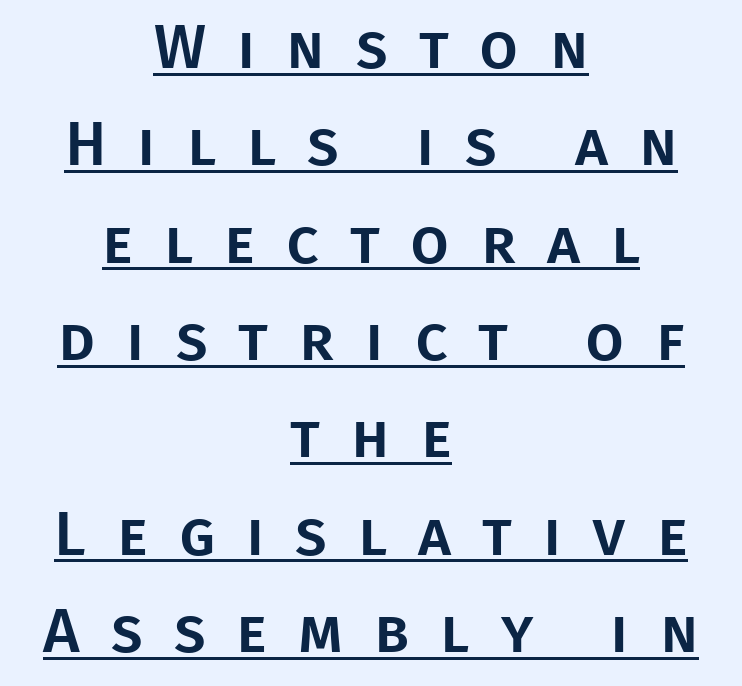
{"serif": "no", "italic": "no", "width": "normal", "stroke_contrast": "low", "x_height": "large", "monospaced": "no", "underline": "yes", "align": "center", "line_spacing": "normal", "line_spacing_ratio": 1.57, "letter_spacing": "wide", "letter_spacing_em": 0.5, "glyph_px": 62}
